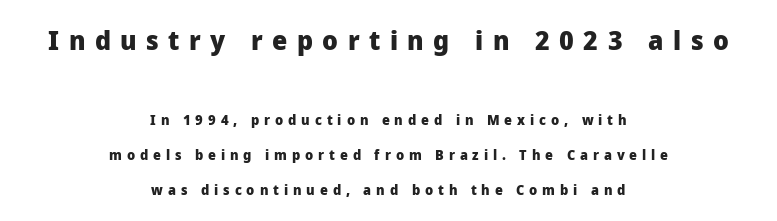
The image shows 27 px bold type, upright; set centered, loose line spacing (2.49x), unusually wide letter spacing (+0.35 em), not underlined; the first (top) block is 1.93x larger.
